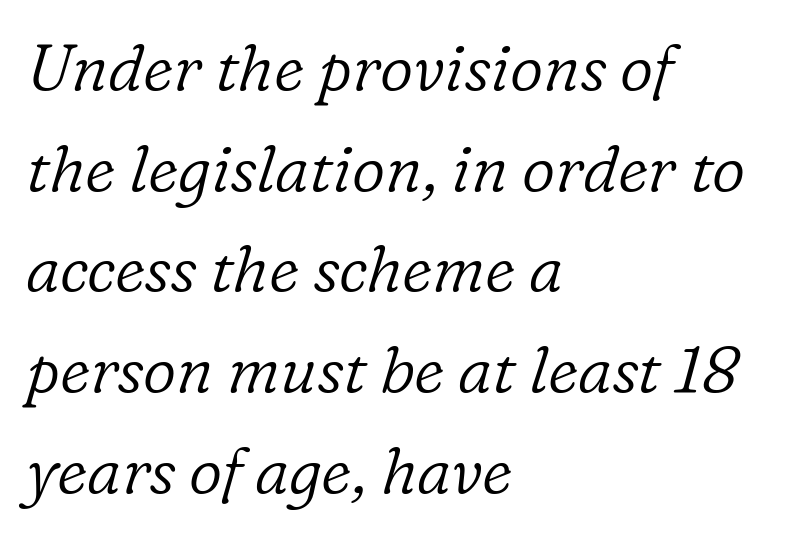
Beneath every word, the page is bare. Observe the lean: these are italic letterforms. Stems here are at most as thick as an everyday book face. Which margin do the lines hug? The left one — the right edge is uneven. The letters carry serifs — small finishing strokes at the ends of their stems. The face used here is rendered with its standard letterfit.
